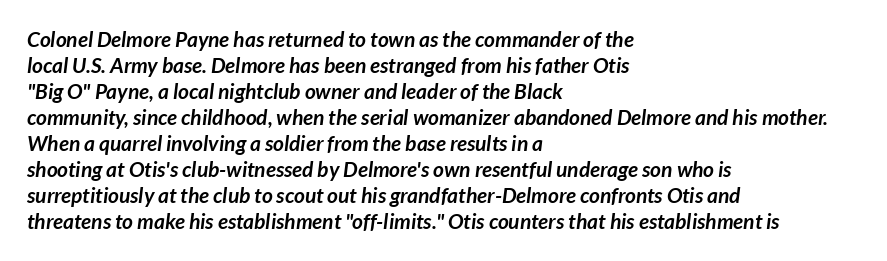
Q: Is the text bold? A: Yes.
Q: Is the text underlined? A: No.
Q: How is the paragraph aligned? A: Left-aligned.
Q: Is the spacing between letters normal or unusually wide? A: Normal.
